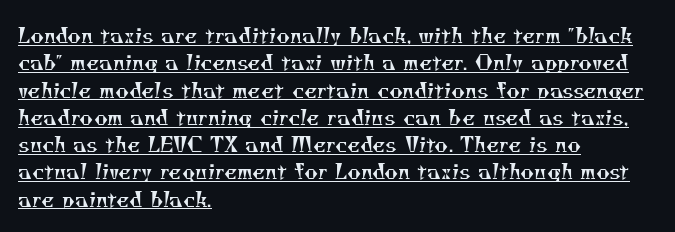
{"bold": "no", "underline": "yes", "align": "left", "line_spacing": "normal", "line_spacing_ratio": 1.3, "letter_spacing": "normal", "letter_spacing_em": 0.0, "glyph_px": 21}
